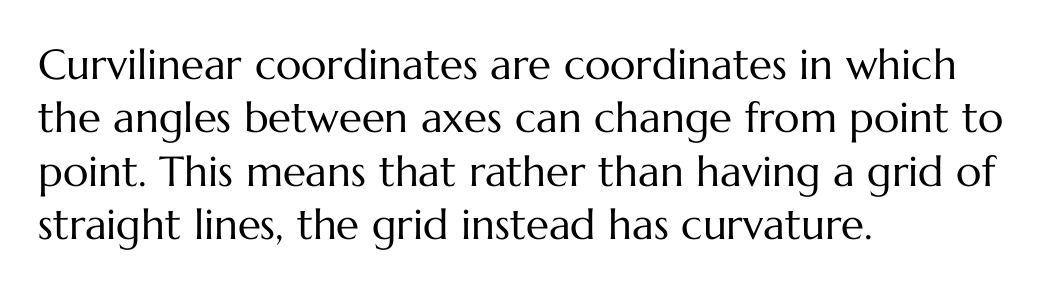
{"italic": "no", "bold": "no", "weight": "regular", "width": "normal", "stroke_contrast": "medium", "x_height": "medium", "monospaced": "no", "underline": "no", "align": "left", "line_spacing": "normal", "line_spacing_ratio": 1.27, "letter_spacing": "normal", "letter_spacing_em": 0.0, "glyph_px": 42}
